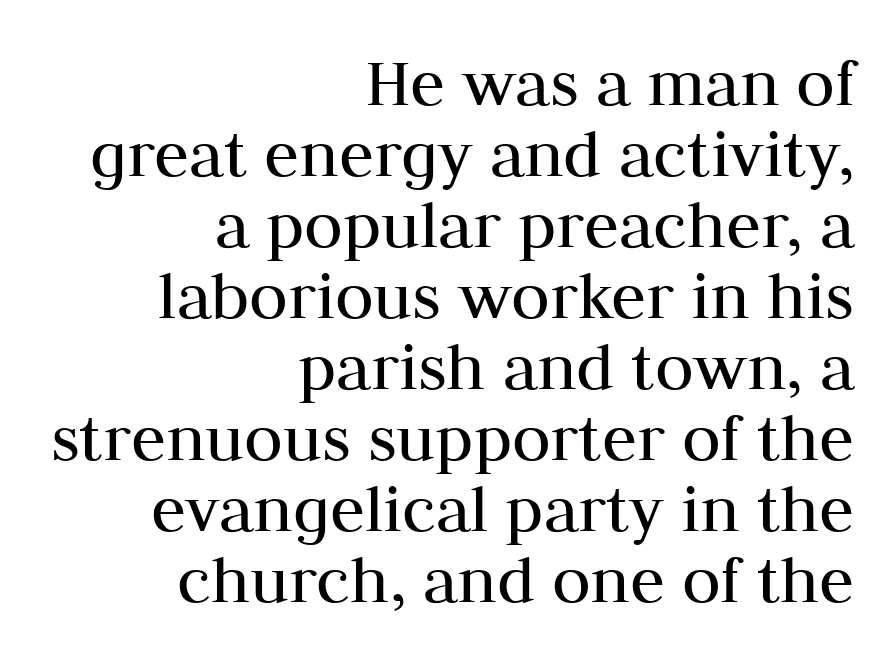
The image shows 71 px regular-weight serif type, upright; set right-aligned, tight line spacing (1.0x), normal letter spacing, not underlined; medium stroke contrast and a medium x-height.
